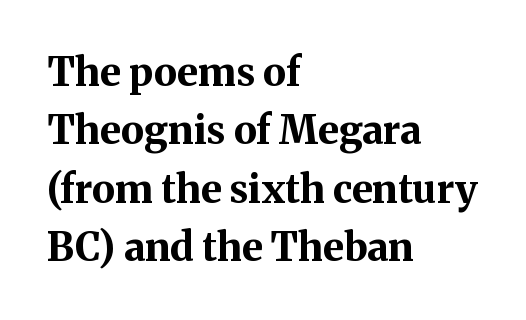
The image shows 39 px bold serif type, upright; set left-aligned, normal line spacing (1.5x), normal letter spacing, not underlined; medium stroke contrast and a medium x-height.
